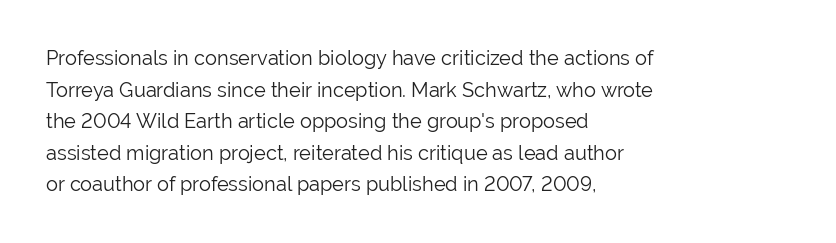
The image shows 20 px text type, upright; set left-aligned, normal line spacing (1.58x), normal letter spacing, not underlined.
